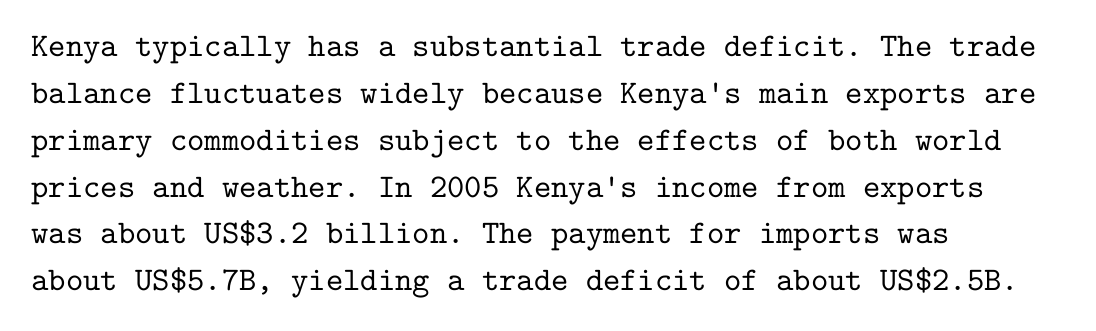
{"serif": "yes", "italic": "no", "width": "normal", "stroke_contrast": "low", "x_height": "medium", "monospaced": "yes", "underline": "no", "align": "left", "line_spacing": "normal", "line_spacing_ratio": 1.42, "letter_spacing": "normal", "letter_spacing_em": 0.0, "glyph_px": 33}
